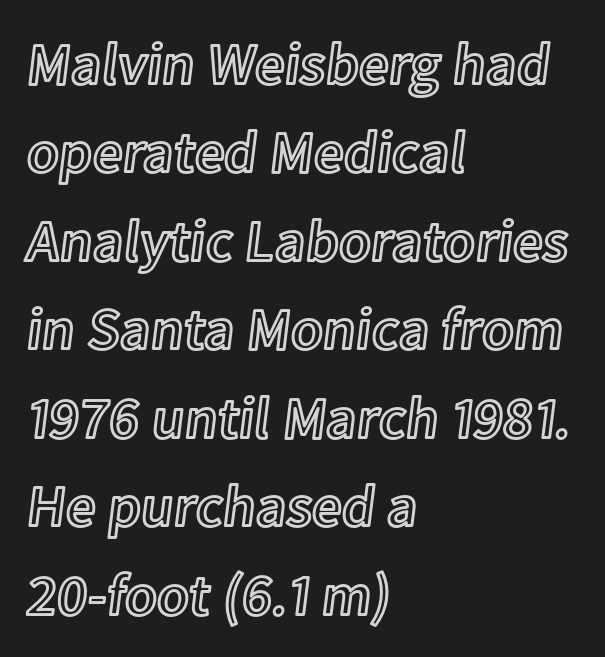
Here the designer chose a conventional face with non-uniform glyph widths. No word sits above an underline. These lines keep a tight, regular rhythm from letter to letter. The setting favours the left margin, as ordinary paragraphs usually do.
